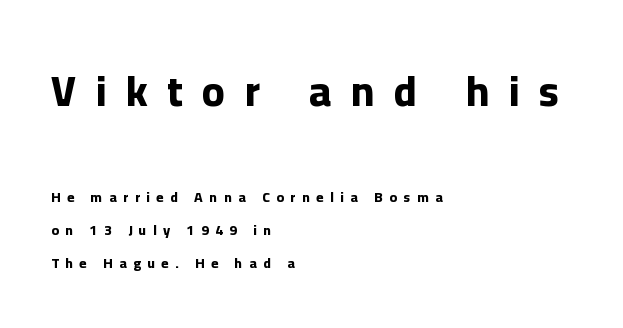
{"serif": "no", "italic": "no", "bold": "yes", "weight": "bold", "width": "normal", "stroke_contrast": "low", "x_height": "medium", "monospaced": "no", "underline": "no", "align": "left", "line_spacing": "loose", "line_spacing_ratio": 2.35, "letter_spacing": "wide", "letter_spacing_em": 0.47, "larger_block": "first", "size_ratio": 3.0, "glyph_px": 42}
